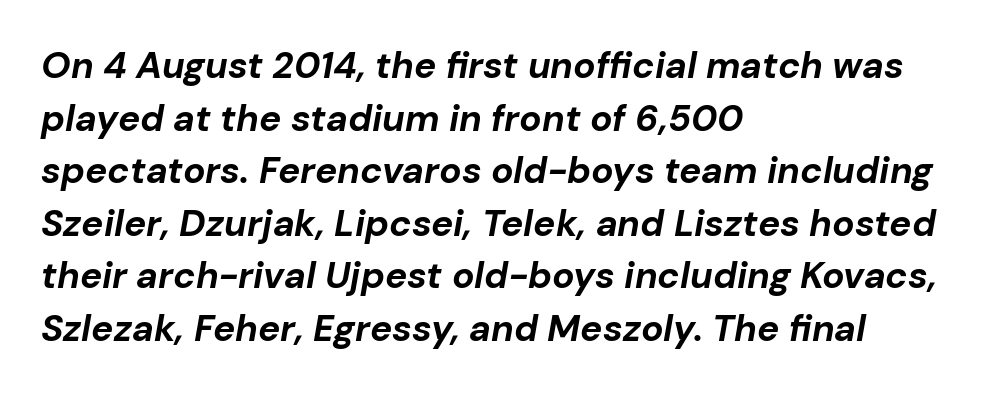
The image shows 37 px bold type, italic (leaning right); set left-aligned, normal line spacing (1.42x), normal letter spacing, not underlined; low stroke contrast and a medium x-height.
